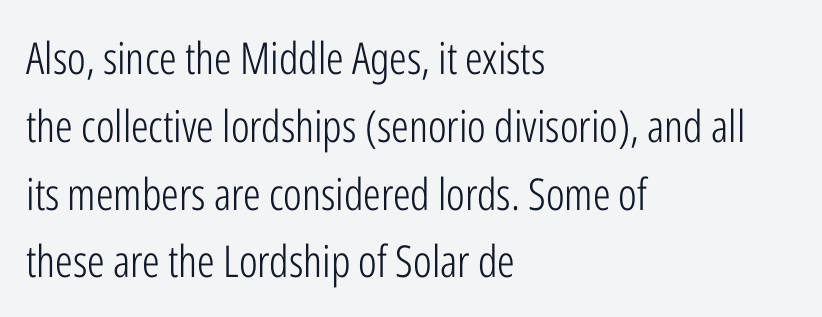
The image shows 44 px light, condensed sans-serif type, upright; set left-aligned, normal line spacing (1.54x), normal letter spacing, not underlined; low stroke contrast and a medium x-height.
